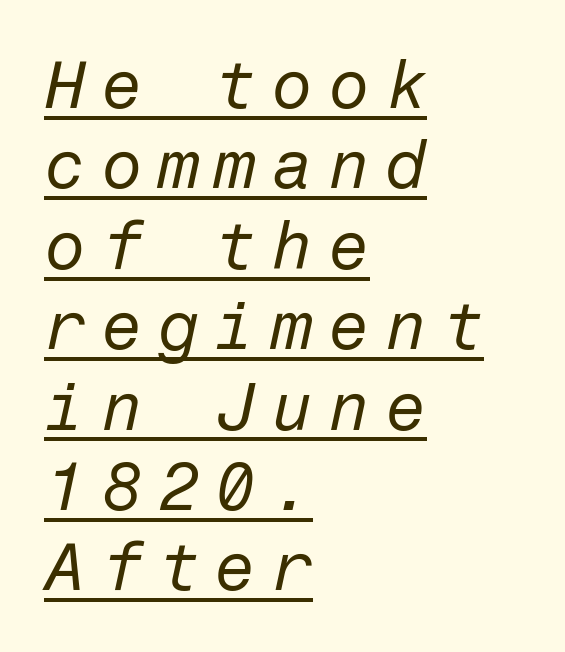
Q: Is the text bold? A: No.
Q: Is the text italic (slanted)? A: Yes, it leans right by about 12 degrees.
Q: Is the text underlined? A: Yes.
Q: How is the paragraph aligned? A: Left-aligned.
Q: Is the spacing between letters normal or unusually wide? A: Unusually wide.
Q: Width (condensed, normal, or wide)? A: Normal.
Q: Stroke contrast? A: Low.
Q: x-height? A: Medium.
